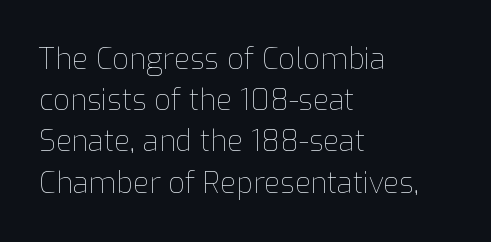
{"italic": "no", "bold": "no", "weight": "thin", "width": "normal", "stroke_contrast": "low", "x_height": "medium", "monospaced": "no", "underline": "no", "align": "left", "line_spacing": "normal", "line_spacing_ratio": 1.42, "letter_spacing": "normal", "letter_spacing_em": 0.0, "glyph_px": 29}
